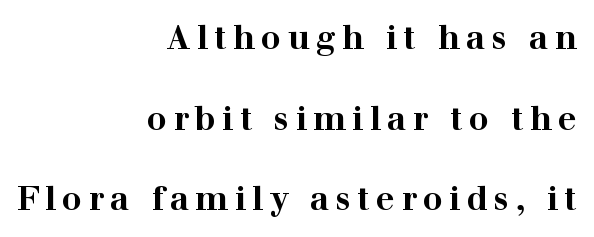
You can tell from the footed stems that serif type was used. Each letter keeps its own natural width here, so spacing adapts to shape. The specimen reads as upright at a glance. The compositor pushed each line to the right boundary. Students, observe: this is what heavily led, spacious text looks like.
